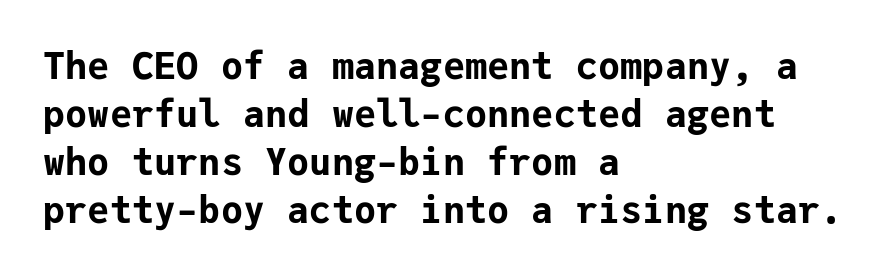
In terms of weight, the rendering is a true, heavy bold. Line spacing here is normal. This sample uses an upright cut, with every glyph sitting square on the baseline. The strip under each line holds only bare page. Fixed-width glyphs throughout — classic coding-font behaviour.
